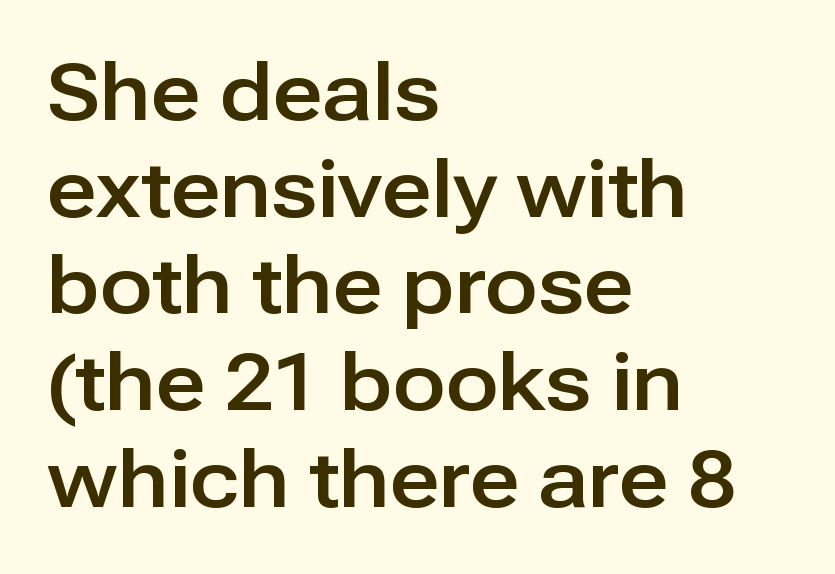
{"serif": "no", "italic": "no", "width": "normal", "stroke_contrast": "low", "x_height": "medium", "monospaced": "no", "underline": "no", "align": "left", "line_spacing_ratio": 1.24, "letter_spacing": "normal", "letter_spacing_em": 0.0, "glyph_px": 78}
